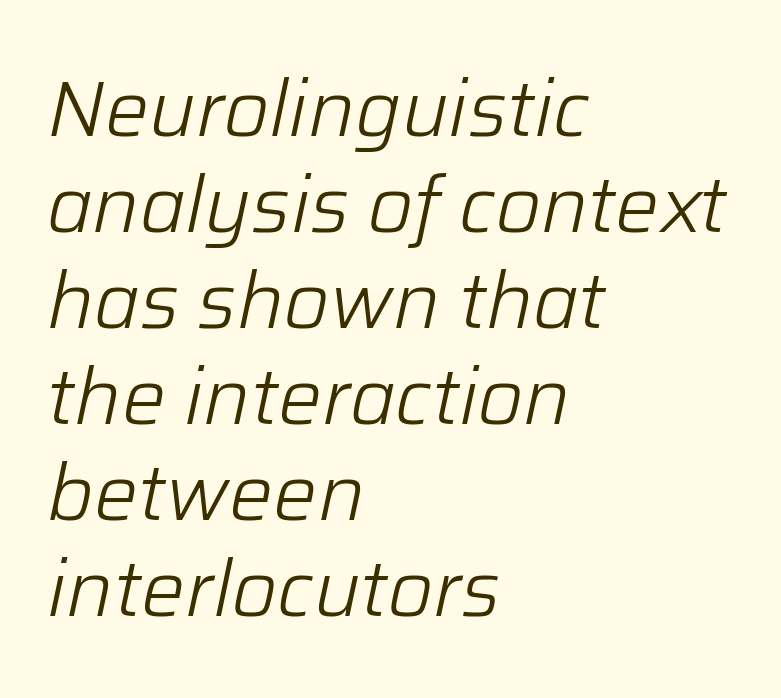
Q: Is the text bold? A: No.
Q: Is the text italic (slanted)? A: Yes, it leans right by about 12 degrees.
Q: Is the text underlined? A: No.
Q: How is the paragraph aligned? A: Left-aligned.
Q: Is the spacing between letters normal or unusually wide? A: Normal.
Q: Width (condensed, normal, or wide)? A: Normal.
Q: Stroke contrast? A: Low.
Q: x-height? A: Medium.
Q: Monospaced? A: No.
